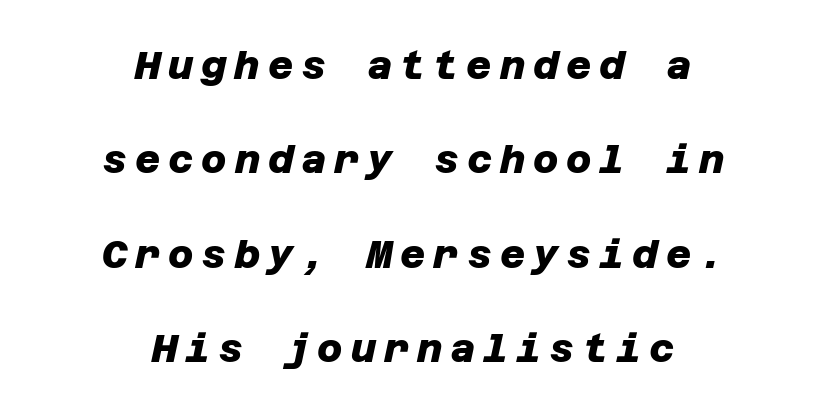
The image shows 39 px heavy sans-serif type; set centered, loose line spacing (2.42x), unusually wide letter spacing (+0.2 em), not underlined; low stroke contrast and a large x-height.
